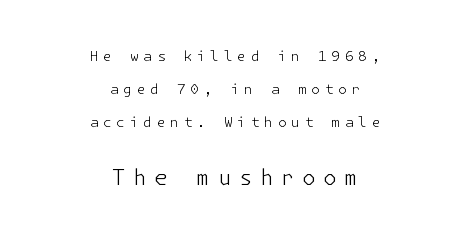
{"italic": "no", "bold": "no", "underline": "no", "align": "center", "line_spacing": "loose", "line_spacing_ratio": 2.36, "letter_spacing": "wide", "letter_spacing_em": 0.34, "larger_block": "second", "size_ratio": 1.57, "glyph_px": 22}
